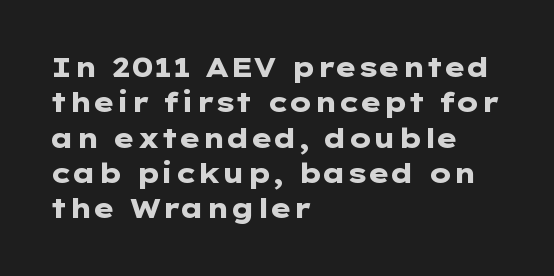
A clean baseline with only descenders dipping below it. These lines stack with their left ends in a neat column. Regular leading. Pretty heavy lettering here — definitely bold. Does extra space separate the letters? No, they use regular spacing.
